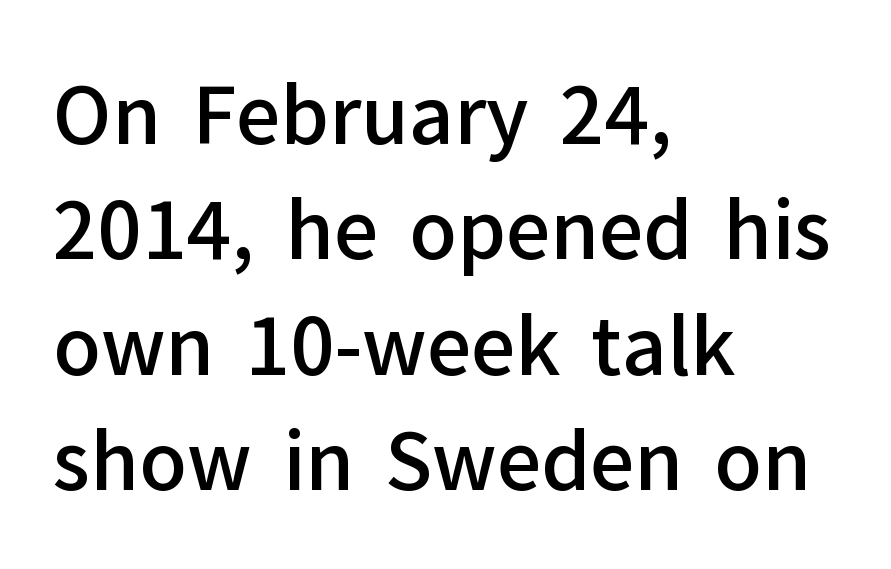
{"serif": "no", "italic": "no", "bold": "semi", "weight": "semibold", "width": "normal", "stroke_contrast": "low", "x_height": "medium", "monospaced": "no", "underline": "no", "align": "left", "line_spacing": "normal", "line_spacing_ratio": 1.48, "letter_spacing": "normal", "letter_spacing_em": 0.0, "glyph_px": 78}
